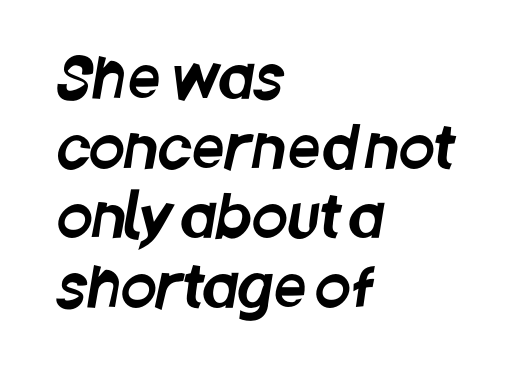
Q: Is the typeface a serif or a sans-serif typeface? A: Sans-serif.
Q: Is the text underlined? A: No.
Q: How is the paragraph aligned? A: Left-aligned.
Q: Is the spacing between letters normal or unusually wide? A: Normal.
Q: Width (condensed, normal, or wide)? A: Condensed.
Q: Stroke contrast? A: Low.
Q: x-height? A: Large.
Q: Monospaced? A: No.
